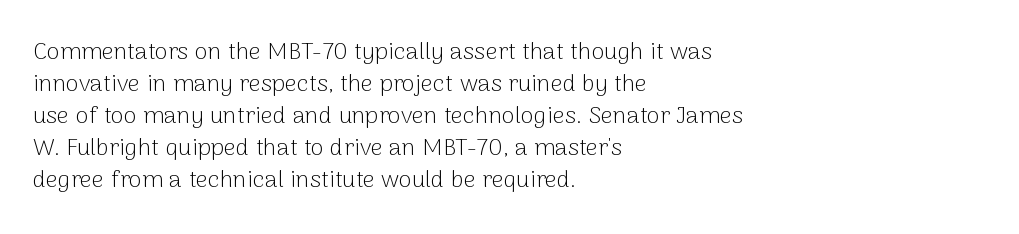
Q: Is the text bold? A: No.
Q: Is the text italic (slanted)? A: No, it is upright.
Q: Is the text underlined? A: No.
Q: How is the paragraph aligned? A: Left-aligned.
Q: Is the spacing between letters normal or unusually wide? A: Normal.
Q: Is the spacing between lines tight, normal or loose? A: Normal.
